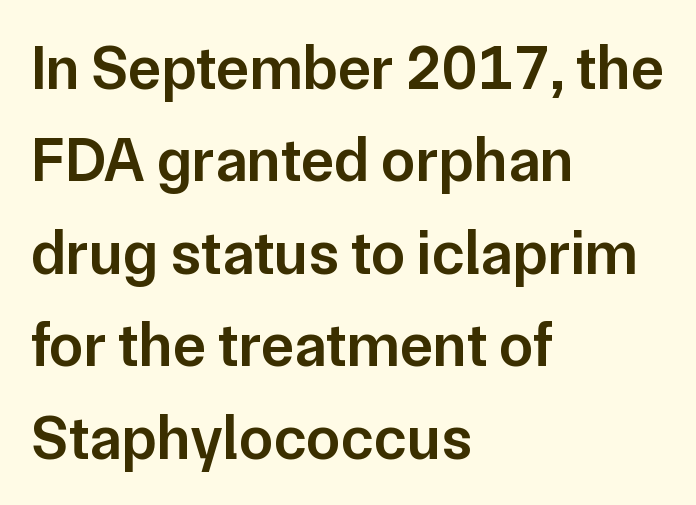
The passage shown has conventional tracking throughout. This sample has the flowing, uneven cadence of proportional lettering. This sample uses an upright cut, with every glyph sitting square on the baseline. Moderately thickened strokes mark this as semibold type. In terms of leading, this rendering sits right in the middle. Plain, unruled lines of type.
